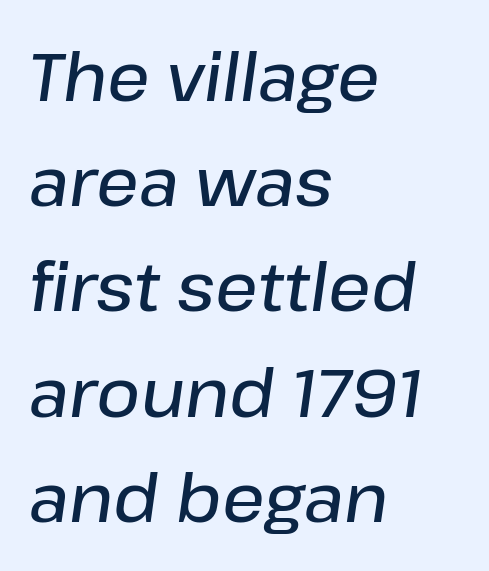
The image shows 67 px semibold type, italic (leaning right); set left-aligned, normal line spacing (1.57x), normal letter spacing, not underlined; low stroke contrast and a medium x-height.
